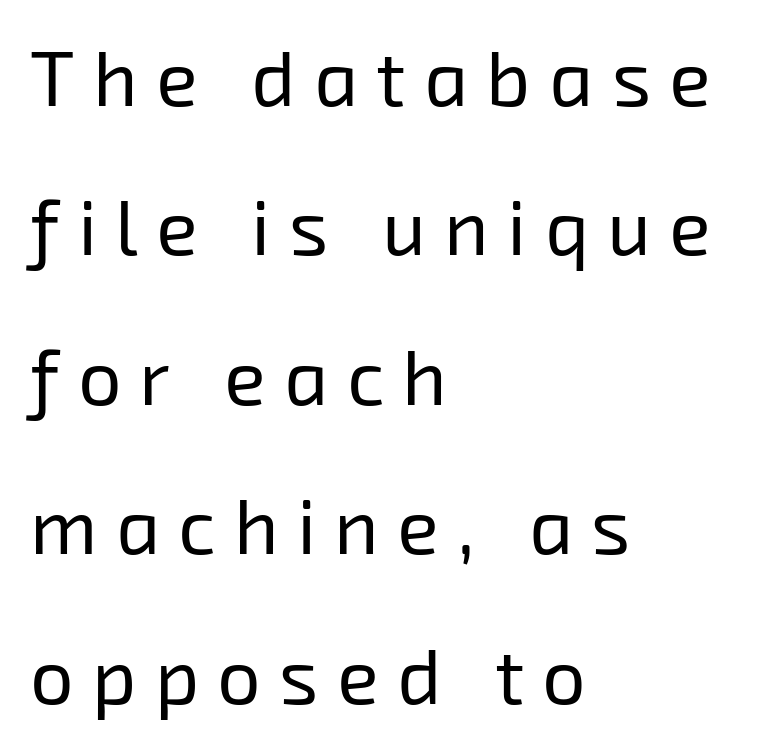
Q: Is the text bold? A: No.
Q: Is the typeface a serif or a sans-serif typeface? A: Sans-serif.
Q: Is the text underlined? A: No.
Q: How is the paragraph aligned? A: Left-aligned.
Q: Is the spacing between letters normal or unusually wide? A: Unusually wide.
Q: Is the spacing between lines tight, normal or loose? A: Loose.
Q: Width (condensed, normal, or wide)? A: Normal.
Q: Stroke contrast? A: Low.
Q: x-height? A: Medium.
Q: Monospaced? A: No.
